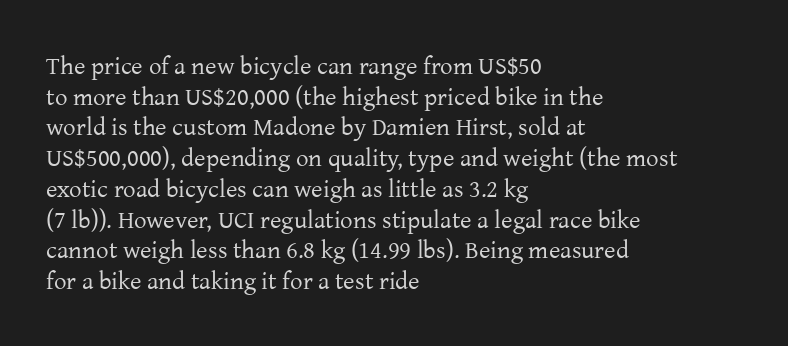
The letters look calm and open, with moderate or lighter stems. Descenders are the only things crossing below the line. Left-aligned paragraph, ragged on the right. Short note: letters normally spaced.
